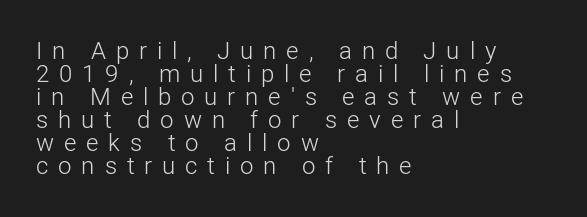
{"italic": "no", "bold": "no", "underline": "no", "align": "left", "line_spacing": "tight", "line_spacing_ratio": 0.96, "letter_spacing": "wide", "letter_spacing_em": 0.41, "glyph_px": 24}
